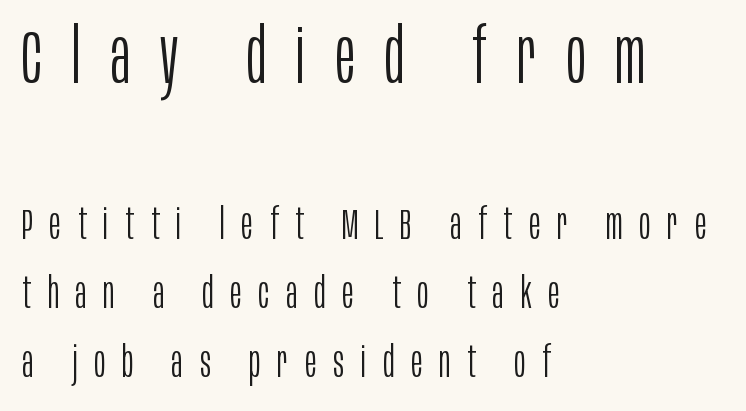
{"serif": "no", "italic": "no", "bold": "no", "weight": "light", "width": "condensed", "stroke_contrast": "low", "x_height": "large", "monospaced": "no", "underline": "no", "align": "left", "line_spacing": "normal", "line_spacing_ratio": 1.6, "letter_spacing": "wide", "letter_spacing_em": 0.39, "larger_block": "first", "size_ratio": 1.77, "glyph_px": 76}
